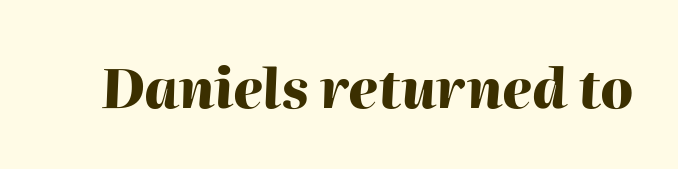
{"italic": "yes", "lean": "right", "slant_degrees": 2, "bold": "yes", "weight": "heavy", "width": "normal", "stroke_contrast": "high", "x_height": "medium", "monospaced": "no", "underline": "no", "letter_spacing": "normal", "letter_spacing_em": 0.0, "glyph_px": 54}
